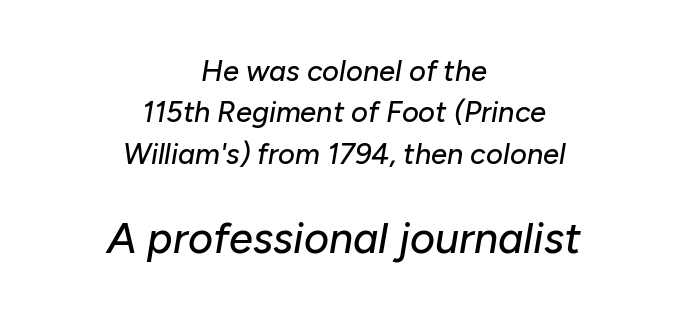
The image shows 43 px text type, italic (leaning right); set centered, normal line spacing (1.43x), normal letter spacing, not underlined; the second (bottom) block is 1.48x larger; low stroke contrast and a medium x-height.
